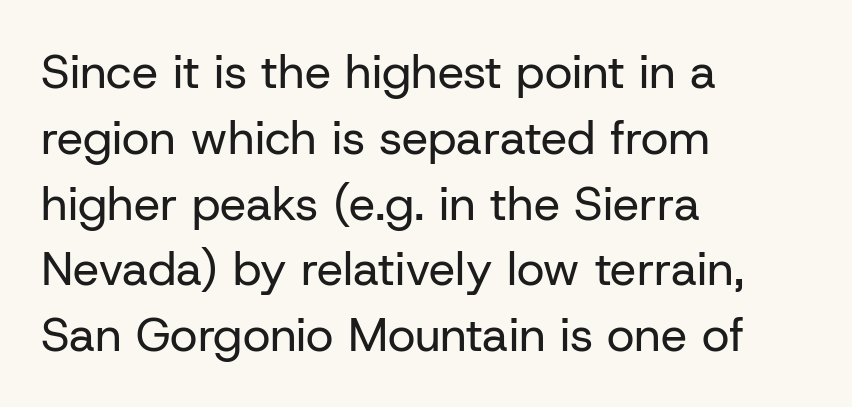
The designer went with a sans here, leaving each stem footless. Characters follow at the spacing the type designer built in. Rows of type keep a routine distance in the vertical direction. A quiet, ordinary-to-light weight characterises the typeface. Italic? Not at all — the glyphs are vertical.
